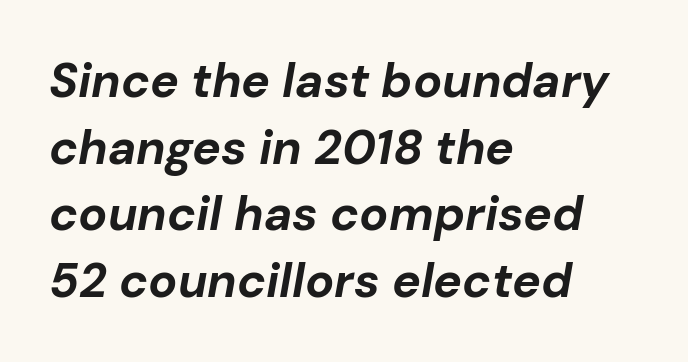
Only glyphs here, with clear space below each row. Regarding leading, the lines here are spaced in the standard way. Compared with a centered layout, this one pins lines to the left instead. Heavy-handed strokes throughout: this text is bold. In terms of posture, this sample is oblique.
